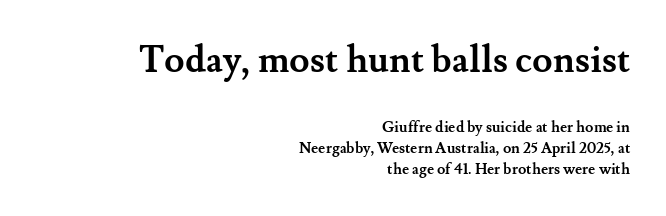
Q: Is the text bold? A: Yes.
Q: Is the text italic (slanted)? A: No, it is upright.
Q: Is the typeface a serif or a sans-serif typeface? A: Serif.
Q: Is the text underlined? A: No.
Q: How is the paragraph aligned? A: Right-aligned.
Q: Is the spacing between letters normal or unusually wide? A: Normal.
Q: Is the spacing between lines tight, normal or loose? A: Normal.
Q: Which block of text is set in a larger size, the first (top) or the second (bottom)? A: The first (top) one.
Q: Width (condensed, normal, or wide)? A: Normal.
Q: Stroke contrast? A: Medium.
Q: x-height? A: Small.
Q: Monospaced? A: No.
